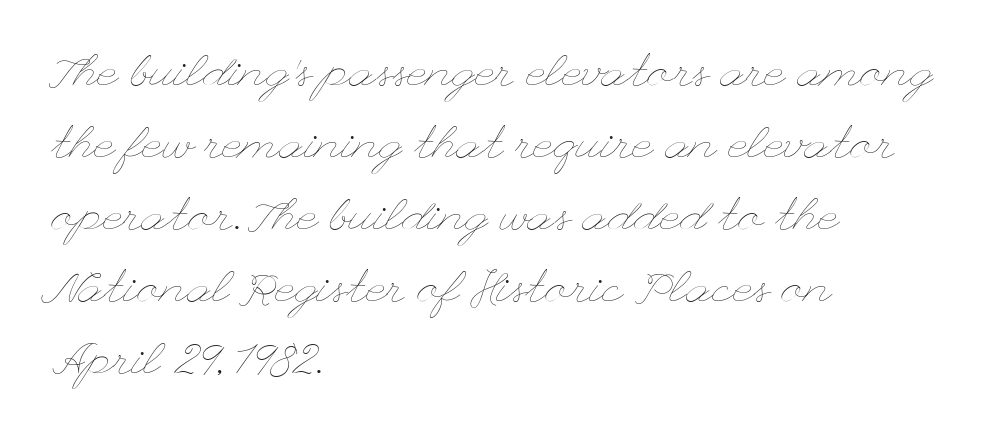
The image shows 45 px thin, wide type; set left-aligned, normal line spacing (1.6x), normal letter spacing, not underlined; low stroke contrast and a small x-height.
